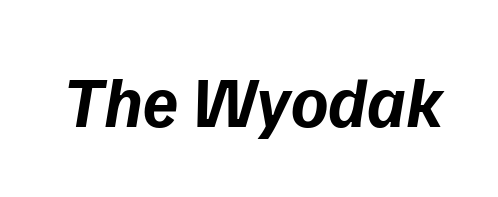
{"italic": "yes", "lean": "right", "slant_degrees": 9, "bold": "yes", "weight": "bold", "width": "normal", "stroke_contrast": "low", "x_height": "medium", "monospaced": "no", "underline": "no", "letter_spacing": "normal", "letter_spacing_em": 0.0, "glyph_px": 71}
